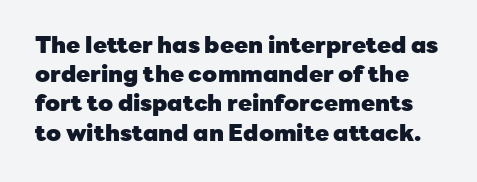
Q: Is the text bold? A: Yes.
Q: Is the text italic (slanted)? A: No, it is upright.
Q: Is the text underlined? A: No.
Q: Is the spacing between letters normal or unusually wide? A: Normal.
Q: Is the spacing between lines tight, normal or loose? A: Normal.
